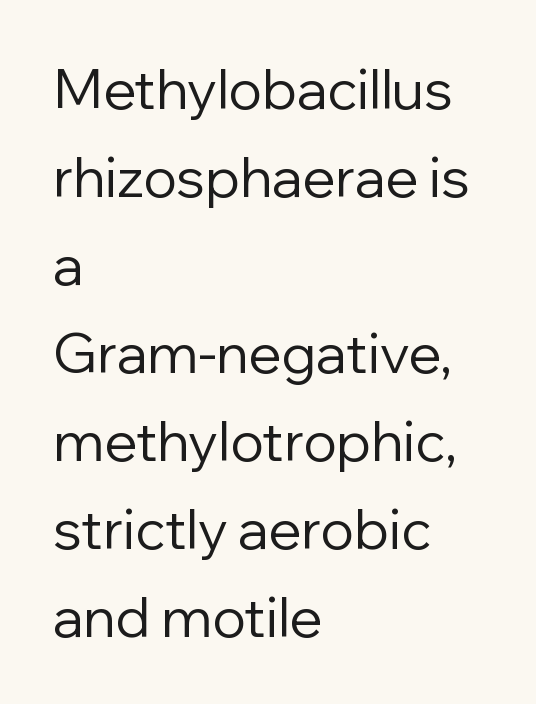
All the whitespace from short lines collects on the right. Spacing verdict: proportional, widths tailored to each character. Beneath every word, the page is bare. The font's upright variant was chosen for this text.
